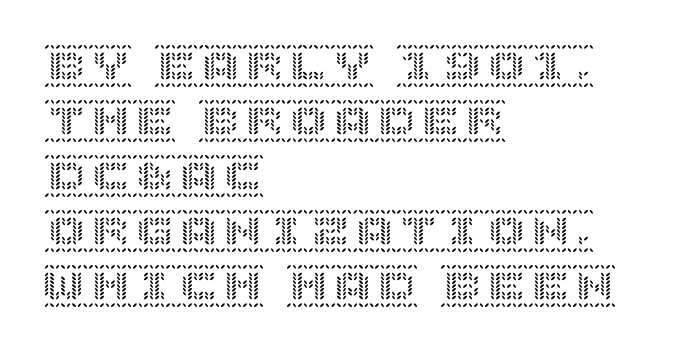
The lettering holds an erect, upright posture throughout. These lines keep a tight, regular rhythm from letter to letter. Casual observation: everything's shoved over to the left. The space beneath each line is pristine and unruled. The passage shown stacks its lines at a standard gap.
